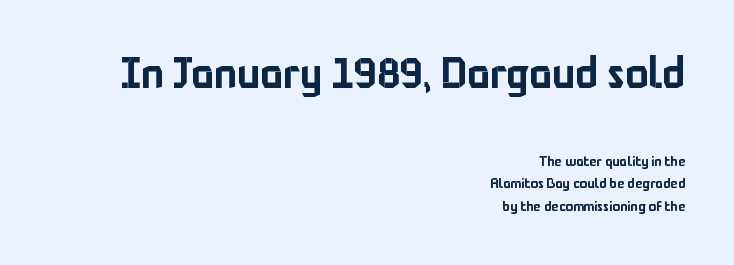
Q: Is the text italic (slanted)? A: No, it is upright.
Q: Is the typeface a serif or a sans-serif typeface? A: Sans-serif.
Q: Is the text underlined? A: No.
Q: How is the paragraph aligned? A: Right-aligned.
Q: Is the spacing between letters normal or unusually wide? A: Normal.
Q: Is the spacing between lines tight, normal or loose? A: Normal.
Q: Which block of text is set in a larger size, the first (top) or the second (bottom)? A: The first (top) one.
Q: Width (condensed, normal, or wide)? A: Normal.
Q: Stroke contrast? A: Low.
Q: x-height? A: Medium.
Q: Monospaced? A: No.
